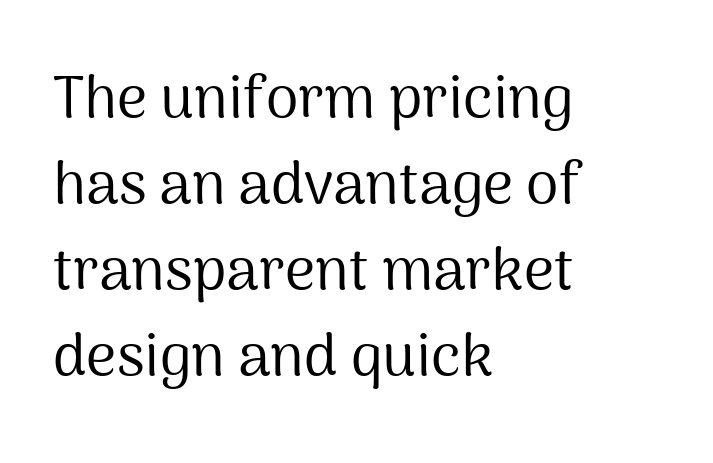
The image shows 59 px regular-weight sans-serif type, upright; set left-aligned, normal line spacing (1.46x), normal letter spacing, not underlined; medium stroke contrast and a medium x-height.
